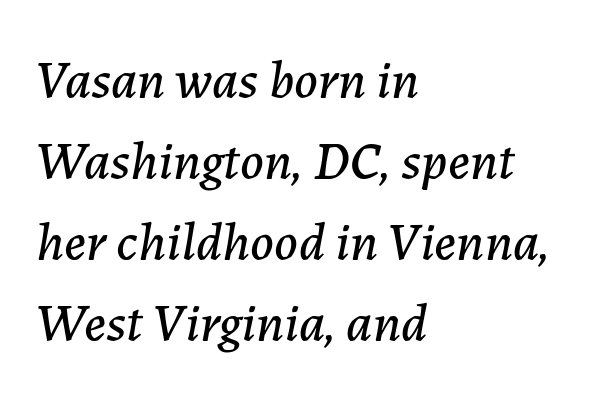
The image shows 54 px text type, italic (leaning right); set left-aligned, normal line spacing (1.5x), normal letter spacing, not underlined; low stroke contrast and a medium x-height.
